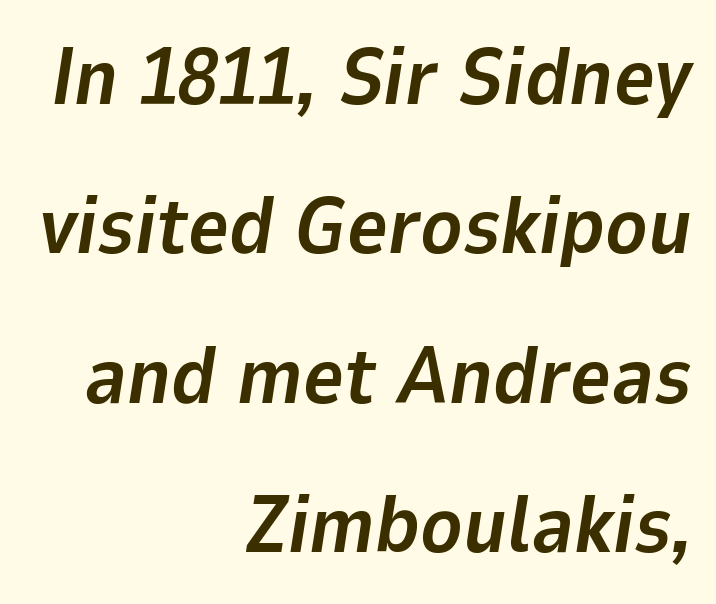
Q: Is the text bold? A: Yes.
Q: Is the text italic (slanted)? A: Yes, it leans right by about 9 degrees.
Q: Is the text underlined? A: No.
Q: How is the paragraph aligned? A: Right-aligned.
Q: Is the spacing between letters normal or unusually wide? A: Normal.
Q: Width (condensed, normal, or wide)? A: Normal.
Q: Stroke contrast? A: Low.
Q: x-height? A: Medium.
Q: Monospaced? A: No.
